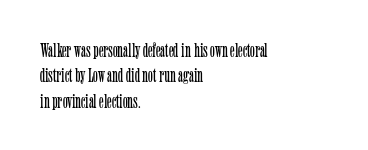
The image shows 20 px text type, upright; set left-aligned, normal line spacing (1.27x), normal letter spacing, not underlined.
